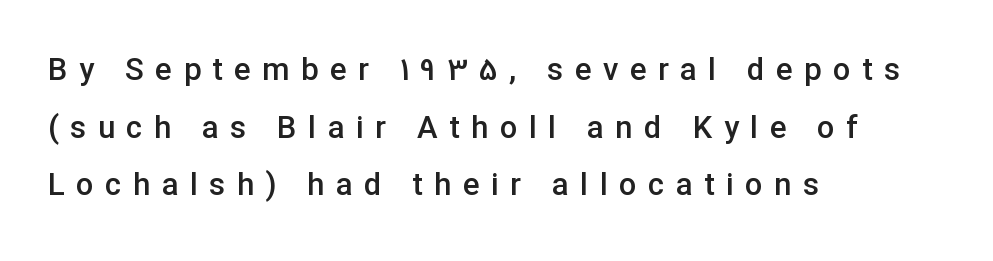
Q: Is the text bold? A: Semi-bold.
Q: Is the text italic (slanted)? A: No, it is upright.
Q: Is the typeface a serif or a sans-serif typeface? A: Sans-serif.
Q: Is the text underlined? A: No.
Q: How is the paragraph aligned? A: Left-aligned.
Q: Is the spacing between letters normal or unusually wide? A: Unusually wide.
Q: Width (condensed, normal, or wide)? A: Normal.
Q: Stroke contrast? A: Low.
Q: x-height? A: Medium.
Q: Monospaced? A: No.
